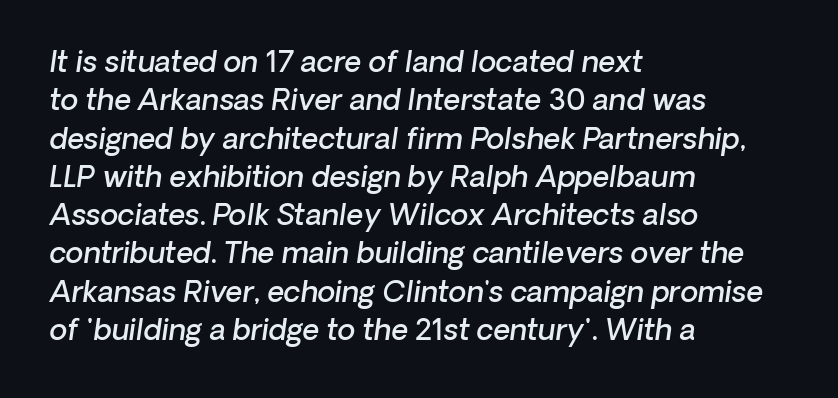
{"serif": "no", "bold": "semi", "weight": "semibold", "width": "normal", "stroke_contrast": "low", "x_height": "medium", "monospaced": "no", "underline": "no", "align": "left", "line_spacing": "normal", "line_spacing_ratio": 1.32, "letter_spacing": "normal", "letter_spacing_em": 0.0, "glyph_px": 29}
